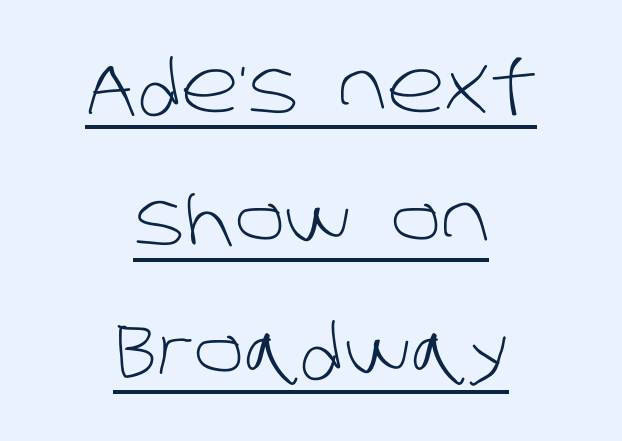
Q: Is the text bold? A: No.
Q: Is the typeface a serif or a sans-serif typeface? A: Sans-serif.
Q: Is the text underlined? A: Yes.
Q: How is the paragraph aligned? A: Centered.
Q: Is the spacing between letters normal or unusually wide? A: Normal.
Q: Width (condensed, normal, or wide)? A: Normal.
Q: Stroke contrast? A: Low.
Q: x-height? A: Large.
Q: Monospaced? A: No.
